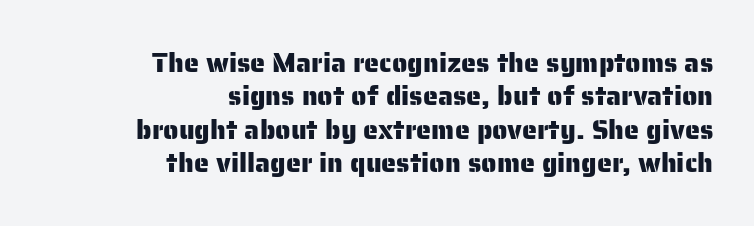
The image shows 27 px text type, upright; set right-aligned, line spacing 1.24x, normal letter spacing, not underlined.
